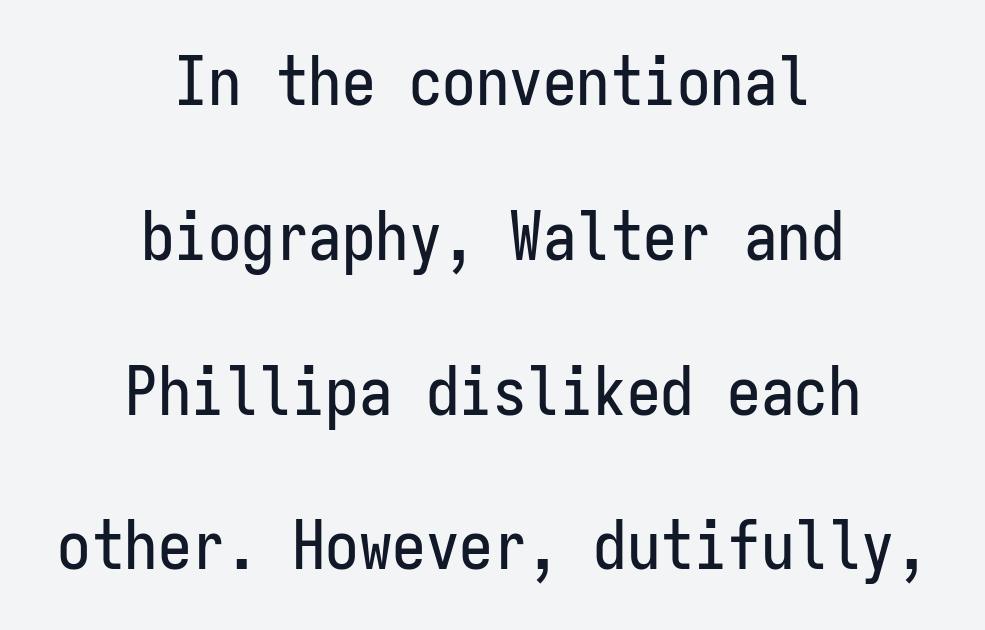
Q: Is the text italic (slanted)? A: No, it is upright.
Q: Is the typeface a serif or a sans-serif typeface? A: Sans-serif.
Q: Is the text underlined? A: No.
Q: How is the paragraph aligned? A: Centered.
Q: Is the spacing between letters normal or unusually wide? A: Normal.
Q: Is the spacing between lines tight, normal or loose? A: Loose.
Q: Width (condensed, normal, or wide)? A: Condensed.
Q: Stroke contrast? A: Low.
Q: x-height? A: Medium.
Q: Monospaced? A: Yes.
